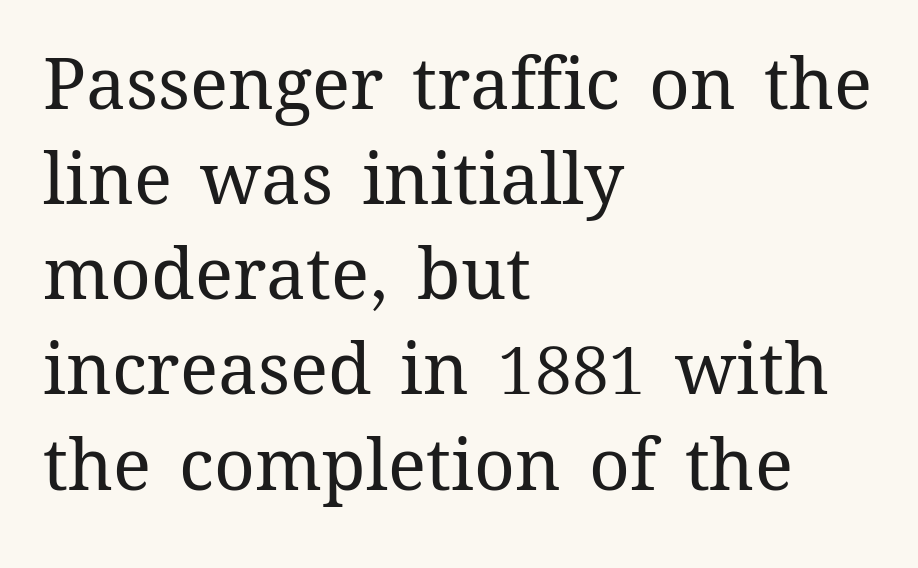
{"italic": "no", "bold": "no", "weight": "regular", "width": "normal", "stroke_contrast": "medium", "x_height": "medium", "monospaced": "no", "underline": "no", "align": "left", "line_spacing": "normal", "line_spacing_ratio": 1.34, "letter_spacing": "normal", "letter_spacing_em": 0.0, "glyph_px": 71}
